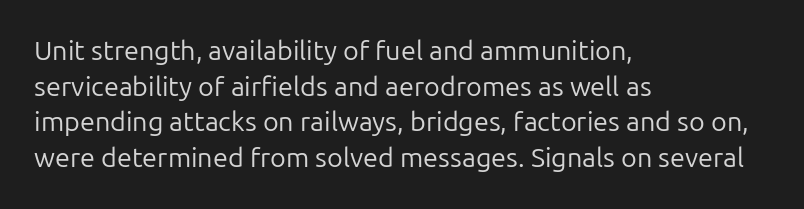
Q: Is the text bold? A: No.
Q: Is the text italic (slanted)? A: No, it is upright.
Q: Is the text underlined? A: No.
Q: How is the paragraph aligned? A: Left-aligned.
Q: Is the spacing between letters normal or unusually wide? A: Normal.
Q: Is the spacing between lines tight, normal or loose? A: Normal.
